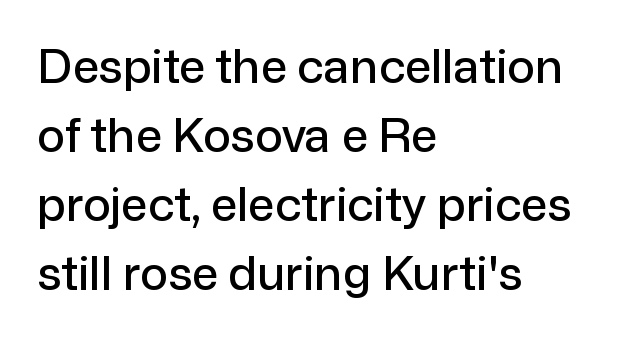
Q: Is the text italic (slanted)? A: No, it is upright.
Q: Is the typeface a serif or a sans-serif typeface? A: Sans-serif.
Q: Is the text underlined? A: No.
Q: How is the paragraph aligned? A: Left-aligned.
Q: Is the spacing between letters normal or unusually wide? A: Normal.
Q: Is the spacing between lines tight, normal or loose? A: Normal.
Q: Width (condensed, normal, or wide)? A: Normal.
Q: Stroke contrast? A: Low.
Q: x-height? A: Medium.
Q: Monospaced? A: No.
